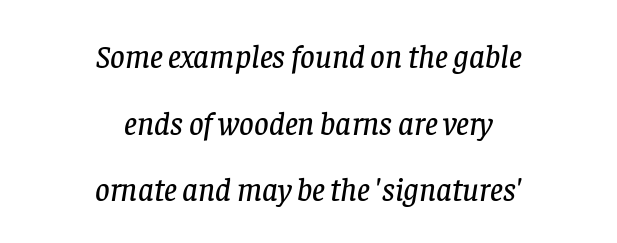
{"serif": "yes", "italic": "yes", "lean": "right", "slant_degrees": 8, "width": "normal", "stroke_contrast": "low", "x_height": "large", "monospaced": "no", "underline": "no", "align": "center", "line_spacing": "loose", "line_spacing_ratio": 2.08, "letter_spacing": "normal", "letter_spacing_em": 0.0, "glyph_px": 32}
